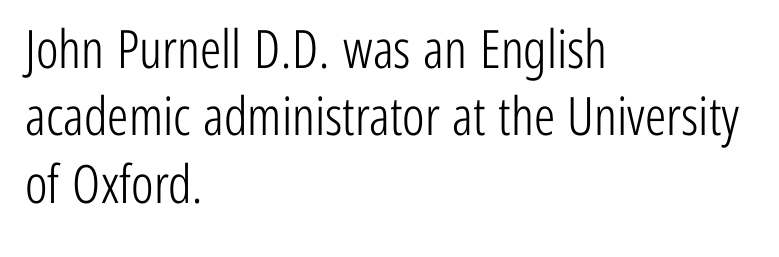
Q: Is the text bold? A: No.
Q: Is the text italic (slanted)? A: No, it is upright.
Q: Is the typeface a serif or a sans-serif typeface? A: Sans-serif.
Q: Is the text underlined? A: No.
Q: How is the paragraph aligned? A: Left-aligned.
Q: Is the spacing between letters normal or unusually wide? A: Normal.
Q: Is the spacing between lines tight, normal or loose? A: Normal.
Q: Width (condensed, normal, or wide)? A: Condensed.
Q: Stroke contrast? A: Low.
Q: x-height? A: Medium.
Q: Monospaced? A: No.
